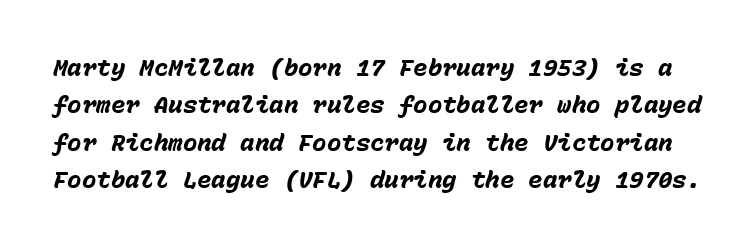
{"italic": "yes", "lean": "right", "slant_degrees": 15, "bold": "yes", "underline": "no", "line_spacing": "normal", "line_spacing_ratio": 1.56, "letter_spacing": "normal", "letter_spacing_em": 0.0, "glyph_px": 24}
